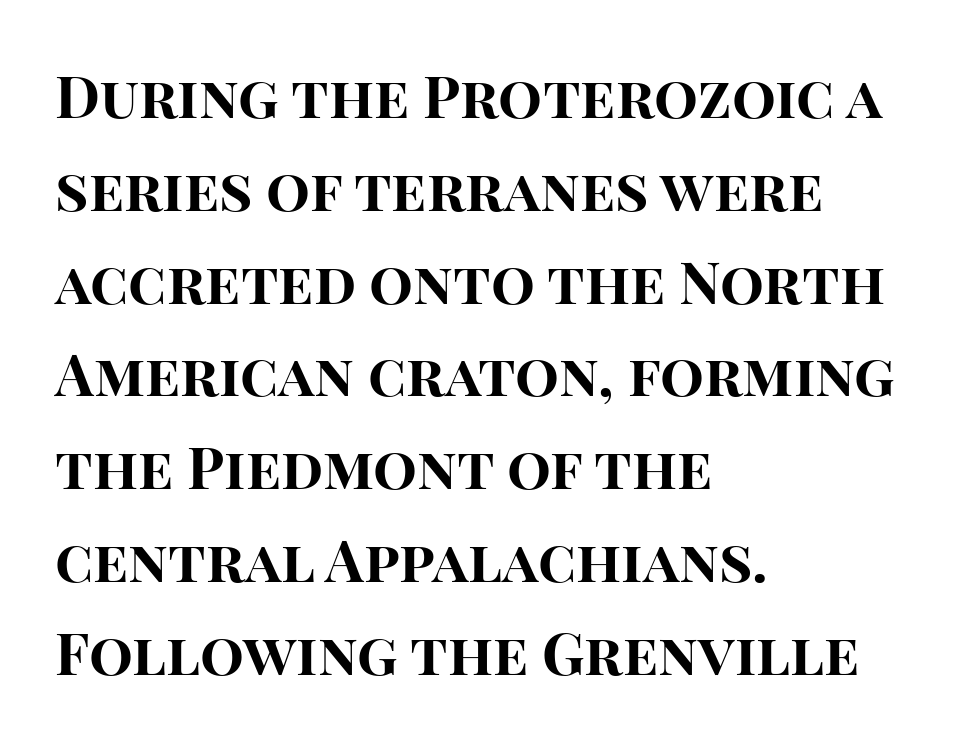
Q: Is the text bold? A: Yes.
Q: Is the text italic (slanted)? A: No, it is upright.
Q: Is the typeface a serif or a sans-serif typeface? A: Sans-serif.
Q: Is the text underlined? A: No.
Q: How is the paragraph aligned? A: Left-aligned.
Q: Is the spacing between letters normal or unusually wide? A: Normal.
Q: Is the spacing between lines tight, normal or loose? A: Normal.
Q: Width (condensed, normal, or wide)? A: Normal.
Q: Stroke contrast? A: High.
Q: x-height? A: Large.
Q: Monospaced? A: No.
